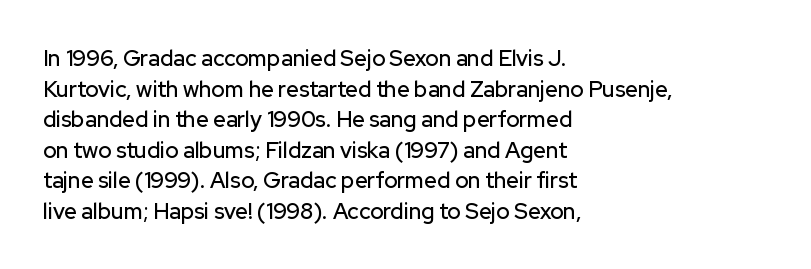
{"italic": "no", "underline": "no", "align": "left", "line_spacing": "normal", "line_spacing_ratio": 1.39, "letter_spacing": "normal", "letter_spacing_em": 0.0, "glyph_px": 22}
